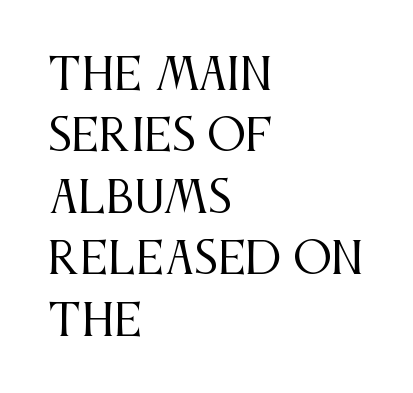
The rendering uses natural spacing where letterforms have individual widths. A student would call this left alignment; a typographer would say flush left, rag right. Line spacing here is normal. Does the type have serifs? Yes, each stem ends in a small foot. Ascenders rise straight up at ninety degrees. Descenders are the only things crossing below the line.
